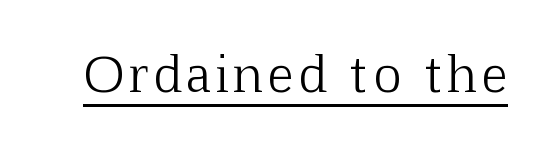
Q: Is the text bold? A: No.
Q: Is the text italic (slanted)? A: No, it is upright.
Q: Is the typeface a serif or a sans-serif typeface? A: Serif.
Q: Is the text underlined? A: Yes.
Q: Width (condensed, normal, or wide)? A: Normal.
Q: Stroke contrast? A: Low.
Q: x-height? A: Medium.
Q: Monospaced? A: No.
